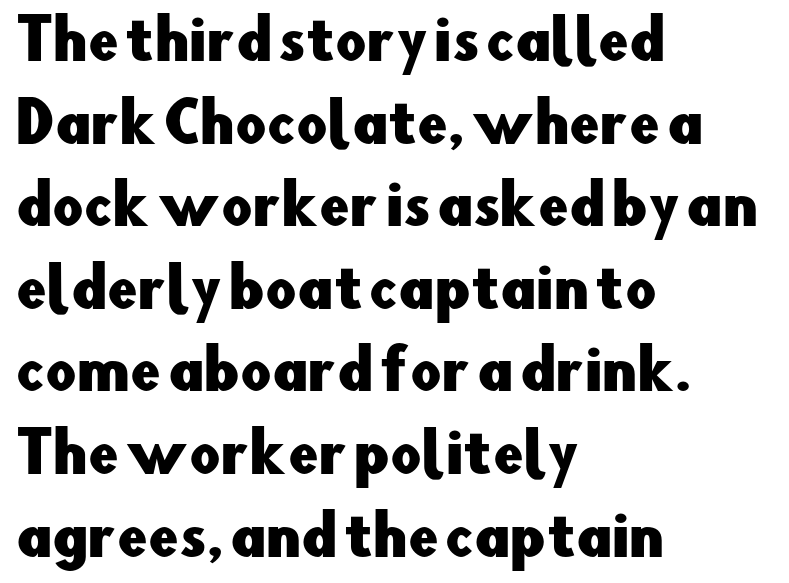
Characters remain perfectly vertical along every line. The setting favours the left margin, as ordinary paragraphs usually do. The horizontal fit of the characters is conventional and even. Leading: standard. This sample uses a sans-serif face. Descender tails drop into unmarked territory.
